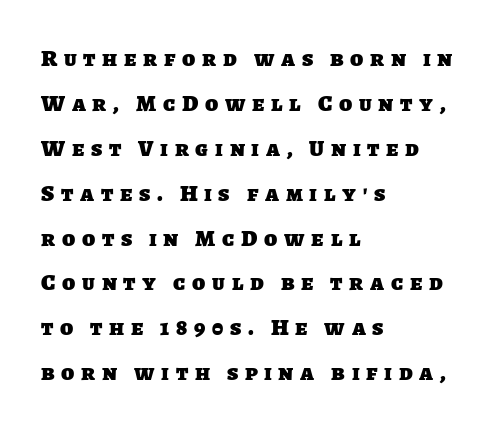
{"bold": "yes", "underline": "no", "align": "left", "line_spacing_ratio": 1.87, "letter_spacing": "wide", "letter_spacing_em": 0.28, "glyph_px": 24}
